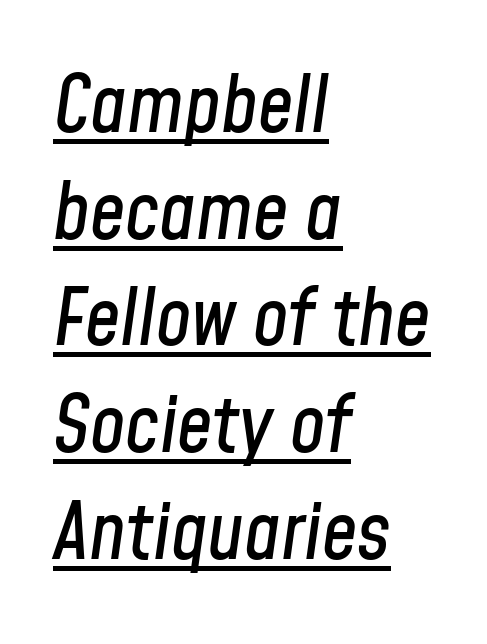
These lines are rendered in a variable-pitch font. Compared with typical paragraphs, the rows here are spaced about the same. In terms of posture, this sample is oblique. Standard letterfit; no display-style spreading of the glyphs. The passage shown is underscored from start to finish. Which margin do the lines hug? The left one — the right edge is uneven.
